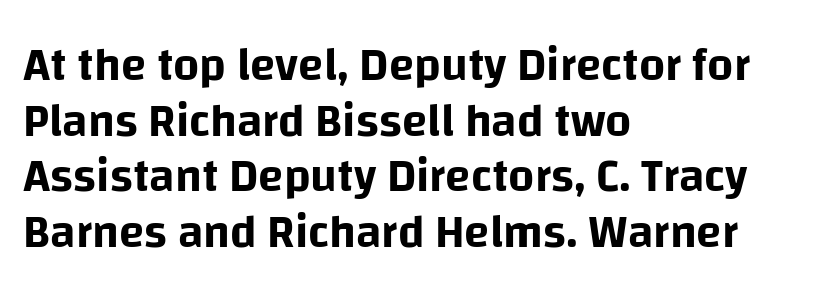
Q: Is the text italic (slanted)? A: No, it is upright.
Q: Is the typeface a serif or a sans-serif typeface? A: Sans-serif.
Q: Is the text underlined? A: No.
Q: How is the paragraph aligned? A: Left-aligned.
Q: Is the spacing between letters normal or unusually wide? A: Normal.
Q: Width (condensed, normal, or wide)? A: Normal.
Q: Stroke contrast? A: Low.
Q: x-height? A: Large.
Q: Monospaced? A: No.
